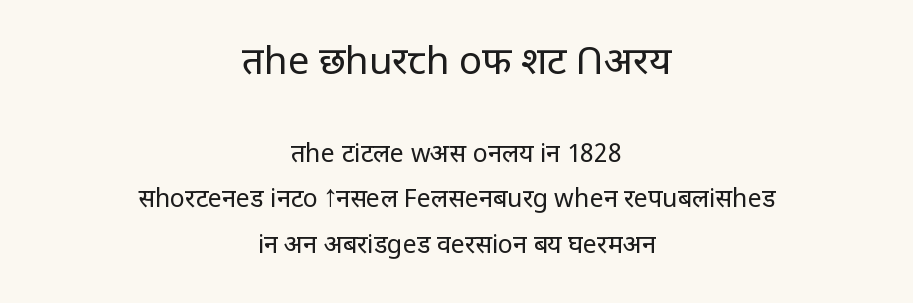
Q: Is the text bold? A: No.
Q: Is the text italic (slanted)? A: No, it is upright.
Q: Is the typeface a serif or a sans-serif typeface? A: Sans-serif.
Q: Is the text underlined? A: No.
Q: How is the paragraph aligned? A: Centered.
Q: Is the spacing between letters normal or unusually wide? A: Normal.
Q: Which block of text is set in a larger size, the first (top) or the second (bottom)? A: The first (top) one.
Q: Width (condensed, normal, or wide)? A: Normal.
Q: Stroke contrast? A: Low.
Q: x-height? A: Large.
Q: Monospaced? A: No.
